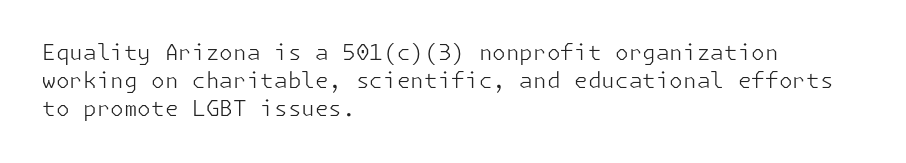
The image shows 22 px text type, upright; set left-aligned, normal line spacing (1.27x), normal letter spacing, not underlined.
